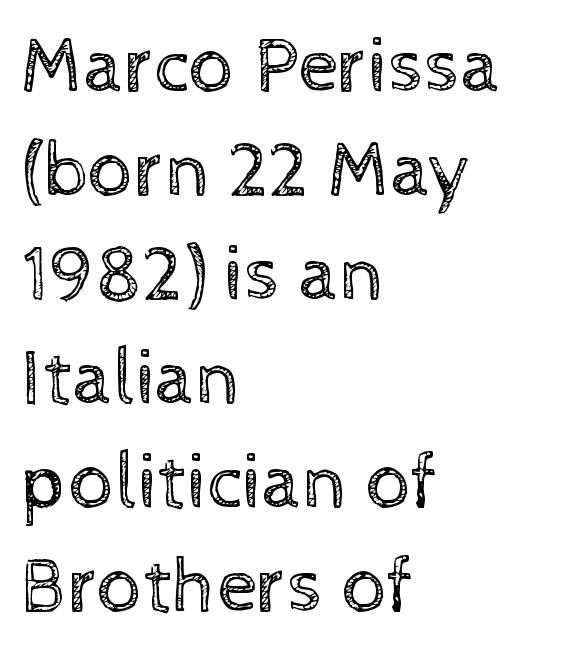
Q: Is the text bold? A: No.
Q: Is the text italic (slanted)? A: No, it is upright.
Q: Is the text underlined? A: No.
Q: How is the paragraph aligned? A: Left-aligned.
Q: Is the spacing between letters normal or unusually wide? A: Normal.
Q: Is the spacing between lines tight, normal or loose? A: Normal.
Q: Width (condensed, normal, or wide)? A: Normal.
Q: x-height? A: Medium.
Q: Monospaced? A: No.
